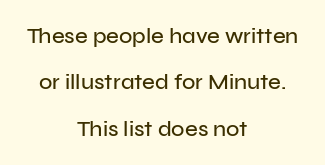
The face used here is rendered with its standard letterfit. Posture: vertical. The passage shown stacks its lines with a broad gap. Reading down the block, each line starts at a different indent, mirrored at its end. A bare baseline throughout the passage.
